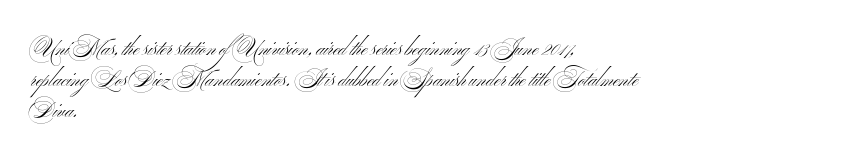
Q: Is the text bold? A: No.
Q: Is the text italic (slanted)? A: Yes.
Q: Is the text underlined? A: No.
Q: How is the paragraph aligned? A: Left-aligned.
Q: Is the spacing between letters normal or unusually wide? A: Normal.
Q: Is the spacing between lines tight, normal or loose? A: Normal.
